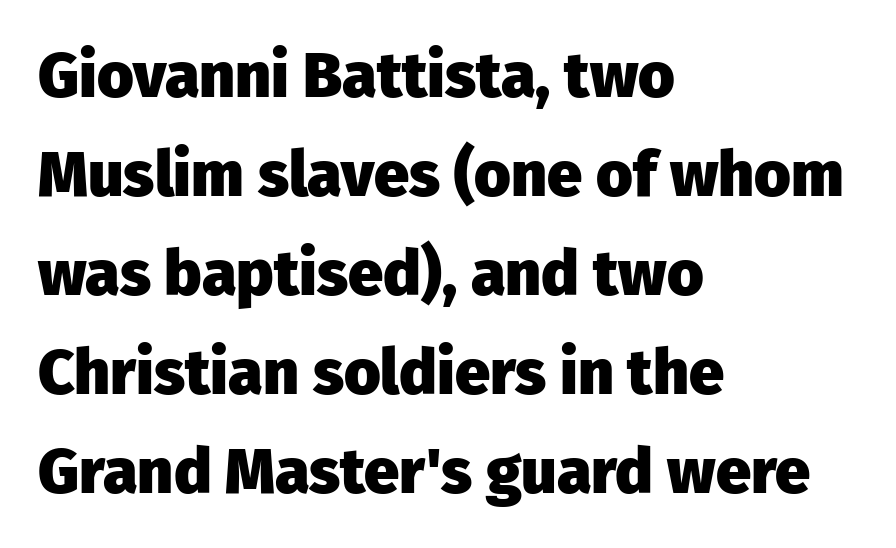
{"serif": "no", "italic": "no", "bold": "yes", "weight": "heavy", "width": "normal", "stroke_contrast": "low", "x_height": "medium", "monospaced": "no", "underline": "no", "align": "left", "line_spacing": "normal", "line_spacing_ratio": 1.57, "letter_spacing": "normal", "letter_spacing_em": 0.0, "glyph_px": 63}
